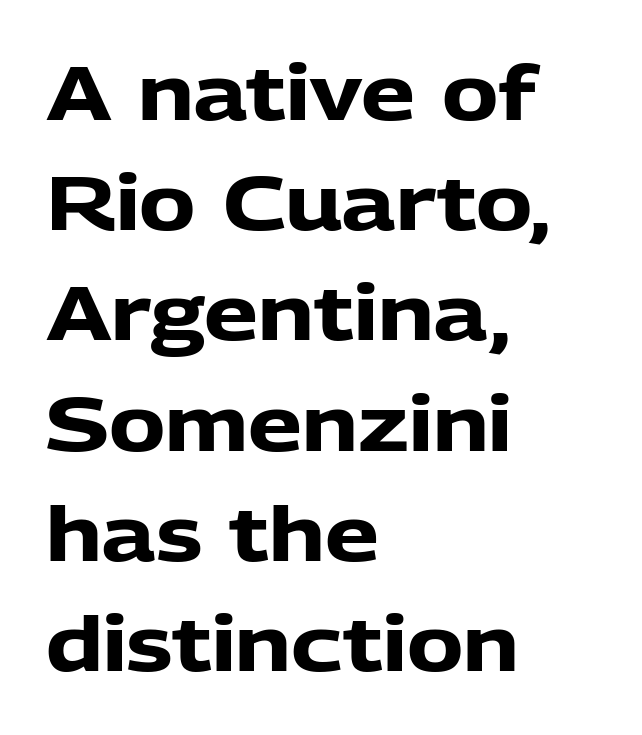
Q: Is the text bold? A: Yes.
Q: Is the text italic (slanted)? A: No, it is upright.
Q: Is the typeface a serif or a sans-serif typeface? A: Sans-serif.
Q: Is the text underlined? A: No.
Q: How is the paragraph aligned? A: Left-aligned.
Q: Is the spacing between letters normal or unusually wide? A: Normal.
Q: Is the spacing between lines tight, normal or loose? A: Normal.
Q: Width (condensed, normal, or wide)? A: Normal.
Q: Stroke contrast? A: Low.
Q: x-height? A: Medium.
Q: Monospaced? A: No.
